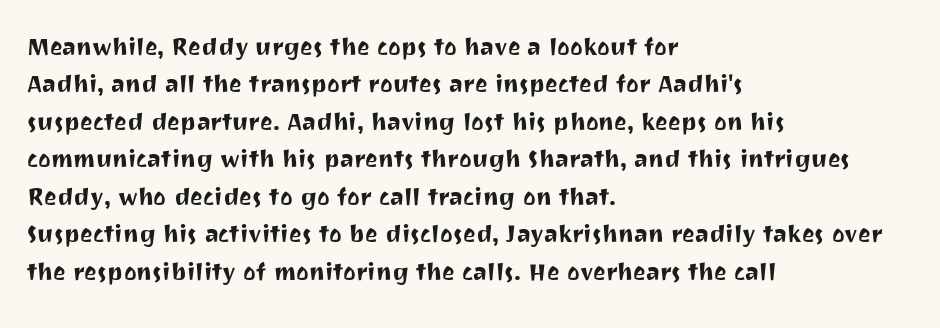
The image shows 30 px sans-serif type, upright; set left-aligned, normal line spacing (1.25x), normal letter spacing, not underlined; medium stroke contrast and a medium x-height.
